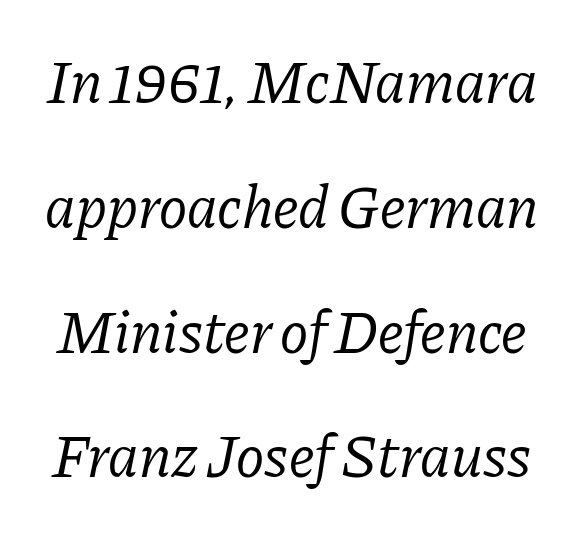
The font's italic variant was chosen for this text. The characters are drawn with everyday or finer stroke widths. Are there feet on the stems? There are — it's a serif. Compared with typical body copy, the letter spacing here is the same.
